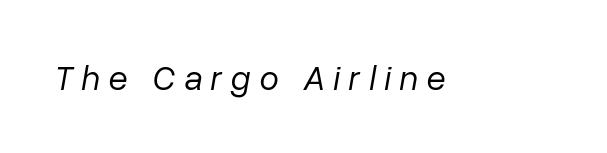
Q: Is the text bold? A: No.
Q: Is the text italic (slanted)? A: Yes, it leans right by about 10 degrees.
Q: Is the text underlined? A: No.
Q: Is the spacing between letters normal or unusually wide? A: Unusually wide.
Q: Width (condensed, normal, or wide)? A: Normal.
Q: Stroke contrast? A: Low.
Q: x-height? A: Medium.
Q: Monospaced? A: No.
